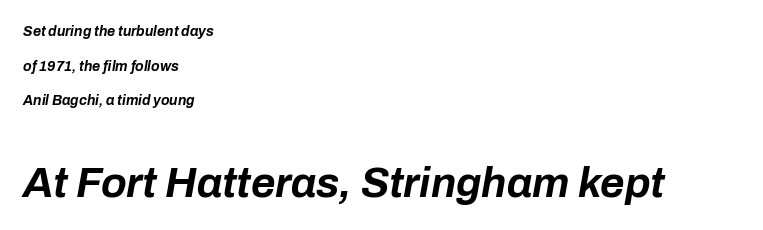
Q: Is the text bold? A: Yes.
Q: Is the text italic (slanted)? A: Yes, it leans right by about 10 degrees.
Q: Is the text underlined? A: No.
Q: How is the paragraph aligned? A: Left-aligned.
Q: Is the spacing between letters normal or unusually wide? A: Normal.
Q: Is the spacing between lines tight, normal or loose? A: Loose.
Q: Which block of text is set in a larger size, the first (top) or the second (bottom)? A: The second (bottom) one.
Q: Width (condensed, normal, or wide)? A: Normal.
Q: Stroke contrast? A: Low.
Q: x-height? A: Medium.
Q: Monospaced? A: No.
